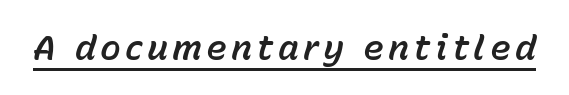
{"italic": "yes", "lean": "right", "slant_degrees": 15, "width": "normal", "stroke_contrast": "low", "x_height": "medium", "monospaced": "no", "underline": "yes", "glyph_px": 35}
